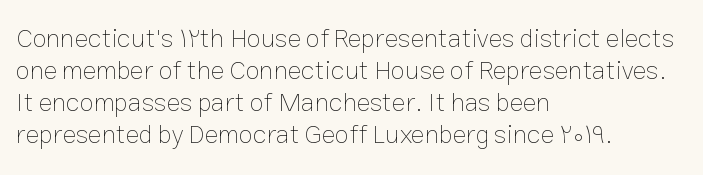
The image shows 26 px text type, upright; set left-aligned, line spacing 1.23x, normal letter spacing, not underlined.
